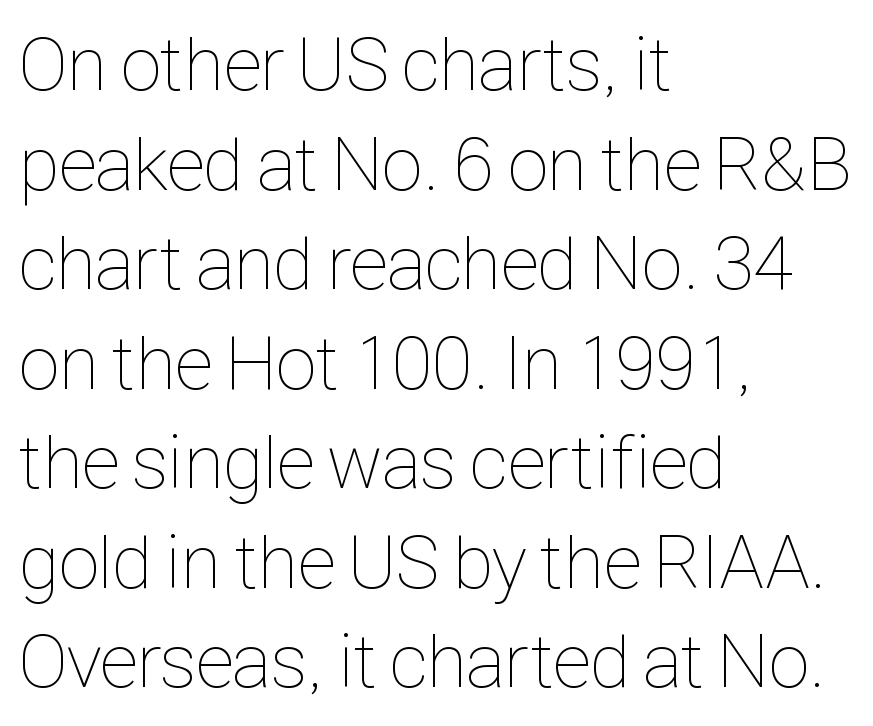
{"italic": "no", "bold": "no", "weight": "thin", "width": "condensed", "stroke_contrast": "low", "x_height": "medium", "monospaced": "no", "underline": "no", "align": "left", "line_spacing": "normal", "line_spacing_ratio": 1.31, "letter_spacing": "normal", "letter_spacing_em": 0.0, "glyph_px": 76}
